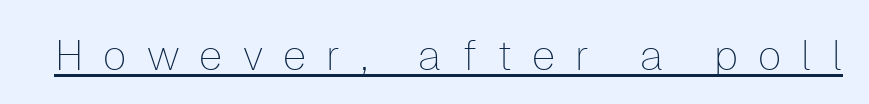
Q: Is the text bold? A: No.
Q: Is the text italic (slanted)? A: No, it is upright.
Q: Is the typeface a serif or a sans-serif typeface? A: Sans-serif.
Q: Is the text underlined? A: Yes.
Q: Is the spacing between letters normal or unusually wide? A: Unusually wide.
Q: Width (condensed, normal, or wide)? A: Normal.
Q: Stroke contrast? A: Low.
Q: x-height? A: Medium.
Q: Monospaced? A: No.
